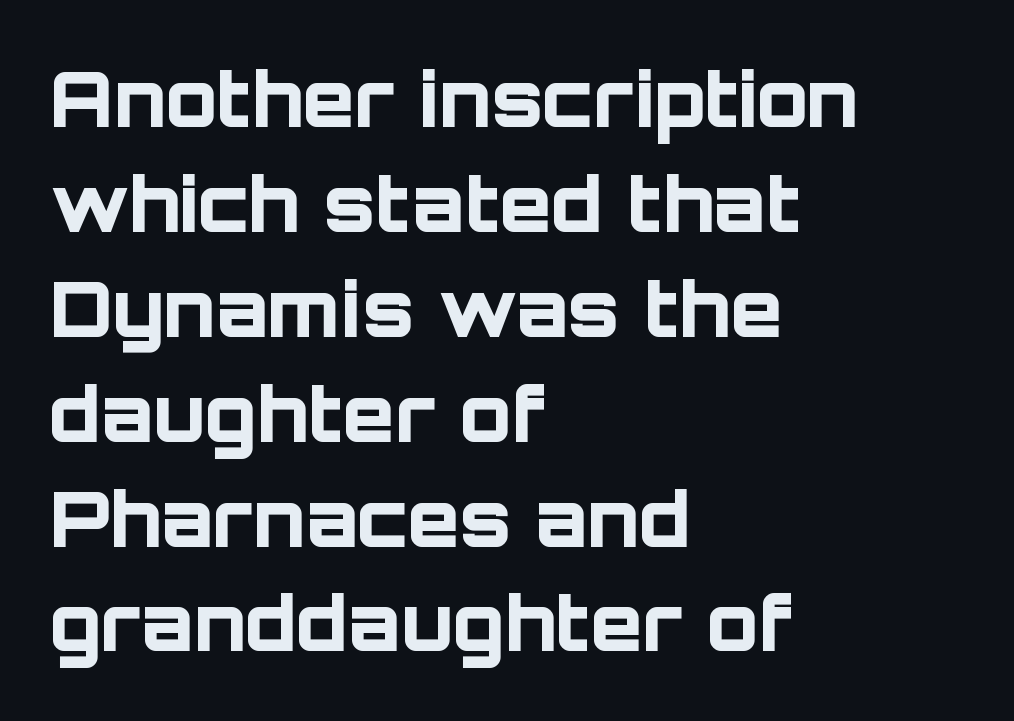
The strokes are fattened all the way to bold. Each letter keeps its own natural width here, so spacing adapts to shape. The designer left line spacing at the default. This rendering leaves character spacing at its baseline value. The lettering stays uniformly vertical, giving the passage a roman look. Nope, no serifs anywhere on these letters.
